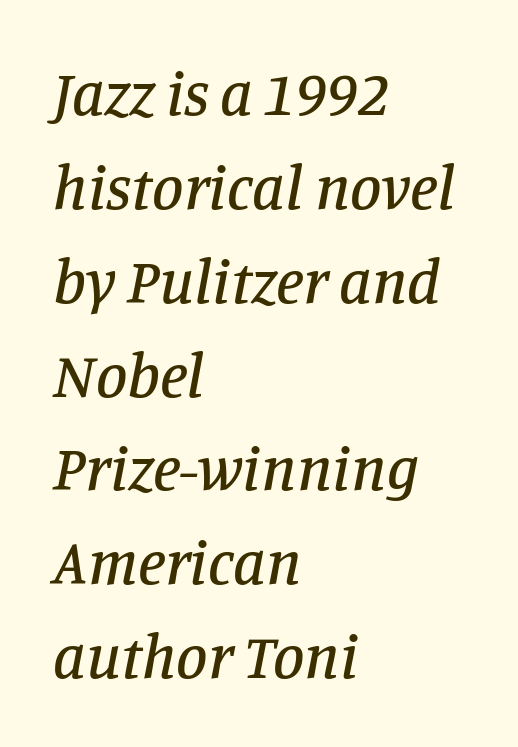
Q: Is the text italic (slanted)? A: Yes, it leans right by about 11 degrees.
Q: Is the typeface a serif or a sans-serif typeface? A: Serif.
Q: Is the text underlined? A: No.
Q: How is the paragraph aligned? A: Left-aligned.
Q: Is the spacing between letters normal or unusually wide? A: Normal.
Q: Is the spacing between lines tight, normal or loose? A: Normal.
Q: Width (condensed, normal, or wide)? A: Normal.
Q: Stroke contrast? A: Low.
Q: x-height? A: Large.
Q: Monospaced? A: No.
